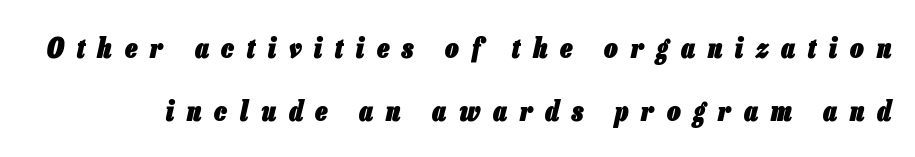
The image shows 27 px bold type, italic (leaning right); set loose line spacing (2.32x), unusually wide letter spacing (+0.48 em), not underlined.
